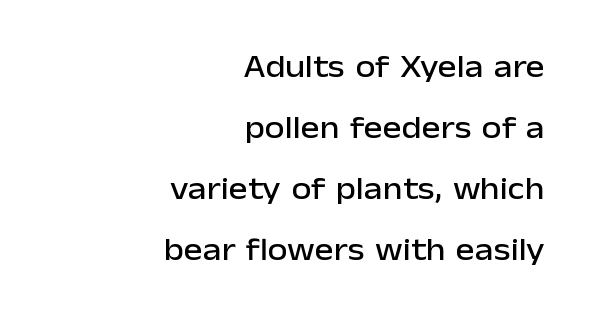
This sample uses a sans-serif face. This sample has the flowing, uneven cadence of proportional lettering. The tracking reads as untouched default to a designer's eye. The compositor pushed each line to the right boundary. The baseline area is clear. The lettering stays uniformly vertical, giving the passage a roman look.
